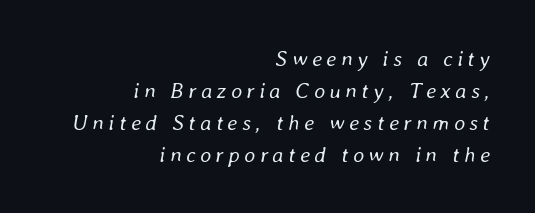
The space beneath each line is pristine and unruled. One-word summary of the alignment: right. No extra ink here — the face is not bold. Rendered with sloped, italic letterforms. Leading matches the norm, producing a regular column. The letterforms stand isolated, each surrounded by extra space.
